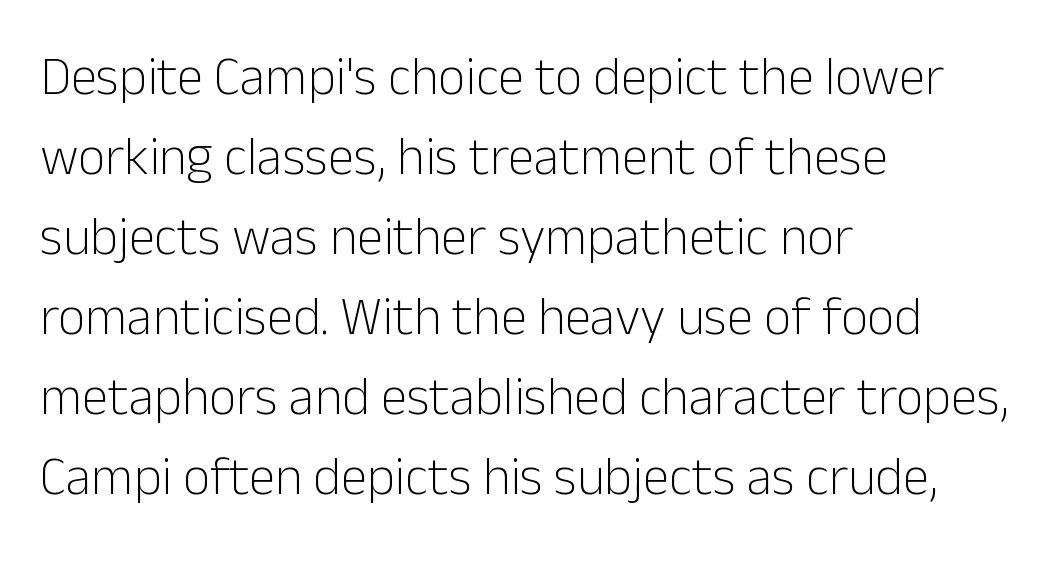
Typographically, this falls in the sans-serif category. The letterforms sit at book weight or below. The letters stand upright; this is a roman face. Character widths vary here, with narrow letters taking less room than wide ones.
